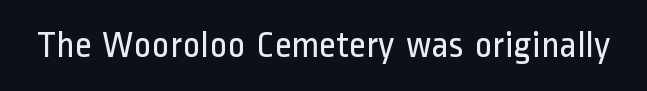
Q: Is the text bold? A: No.
Q: Is the text italic (slanted)? A: No, it is upright.
Q: Is the typeface a serif or a sans-serif typeface? A: Sans-serif.
Q: Is the text underlined? A: No.
Q: Is the spacing between letters normal or unusually wide? A: Normal.
Q: Width (condensed, normal, or wide)? A: Condensed.
Q: Stroke contrast? A: Low.
Q: x-height? A: Medium.
Q: Monospaced? A: No.
